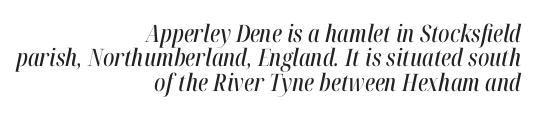
Clear beneath every line of the passage. This sample uses plain, unmodified letter spacing. Compared with a flush-left layout, this one pins lines to the opposite, right side. Vertical spacing — tight.
